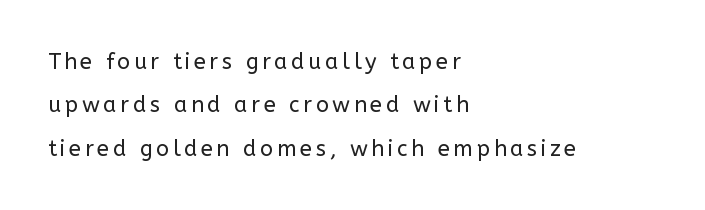
Designer's note — italics off, roman on. On a weight scale, this lands at 450 or below. The paragraph shown leans on its left margin. Descenders are the only things crossing below the line.
